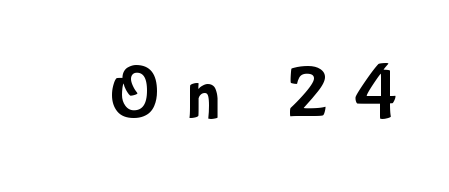
{"serif": "no", "italic": "no", "width": "condensed", "stroke_contrast": "low", "x_height": "medium", "monospaced": "no", "underline": "no", "letter_spacing": "wide", "letter_spacing_em": 0.35, "glyph_px": 75}
